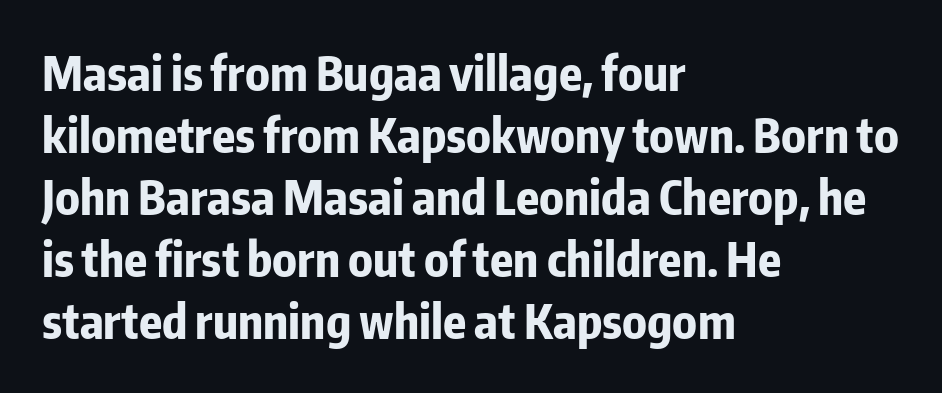
The image shows 47 px bold, condensed sans-serif type, upright; set left-aligned, normal line spacing (1.32x), normal letter spacing, not underlined; low stroke contrast and a medium x-height.
